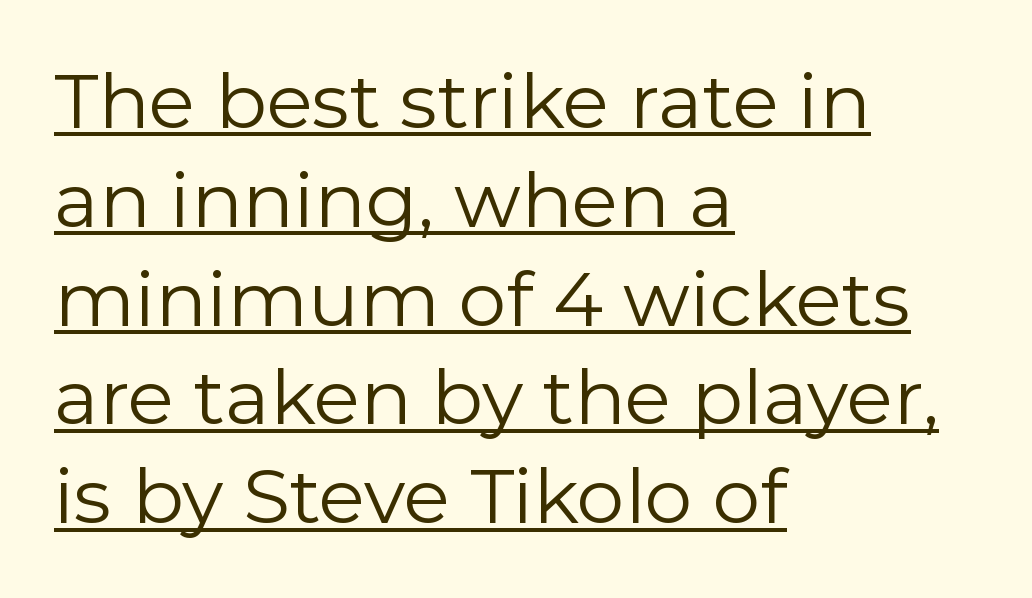
{"serif": "no", "italic": "no", "bold": "no", "weight": "regular", "width": "normal", "x_height": "medium", "monospaced": "no", "underline": "yes", "align": "left", "line_spacing": "normal", "line_spacing_ratio": 1.3, "letter_spacing": "normal", "letter_spacing_em": 0.0, "glyph_px": 76}
